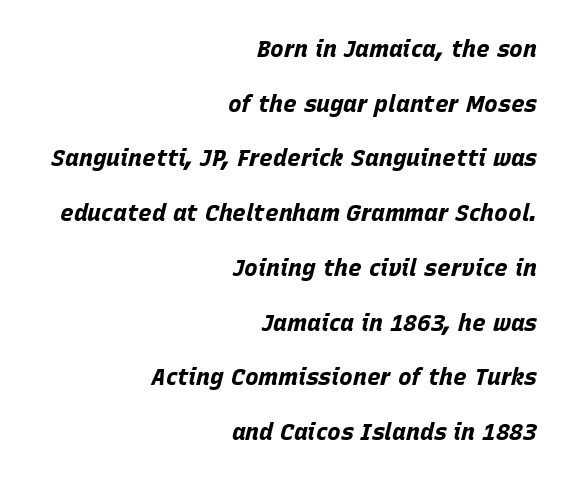
The image shows 23 px bold type, italic (leaning right); set right-aligned, loose line spacing (2.38x), normal letter spacing, not underlined.
